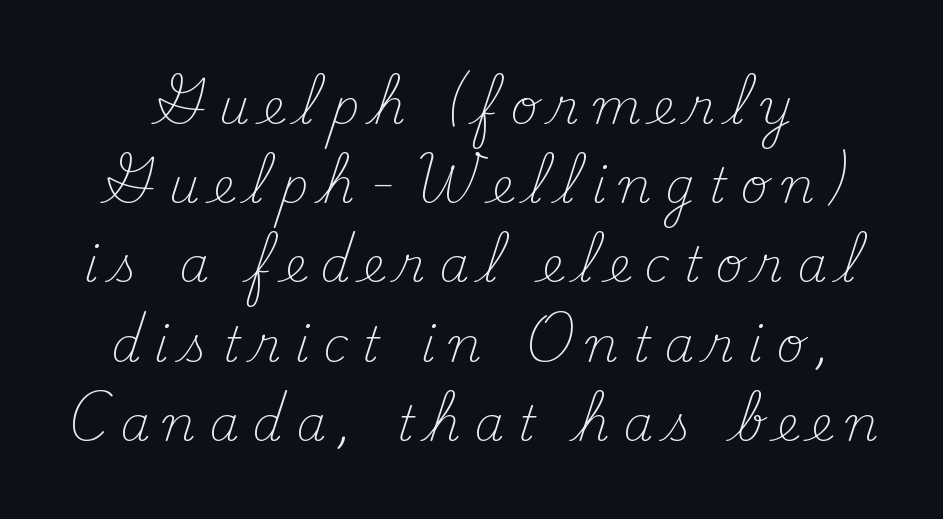
The line-height multiplier appears to be the usual default. Glyph-to-glyph distance is far greater than everyday printed text. Regarding serifs, this sample has them. The typesetting does not lean heavy: it is not bold. The rendering uses natural spacing where letterforms have individual widths.
